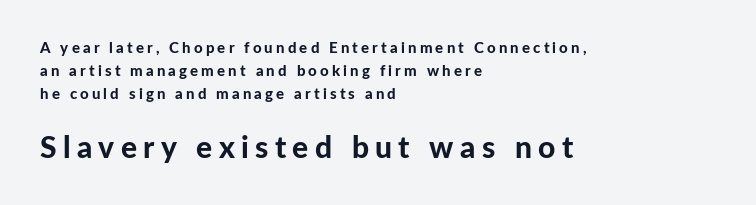
{"serif": "no", "italic": "no", "bold": "yes", "weight": "bold", "width": "normal", "stroke_contrast": "low", "x_height": "medium", "monospaced": "no", "underline": "no", "align": "left", "line_spacing": "normal", "line_spacing_ratio": 1.54, "letter_spacing": "wide", "letter_spacing_em": 0.21, "larger_block": "second", "size_ratio": 2.0, "glyph_px": 30}
